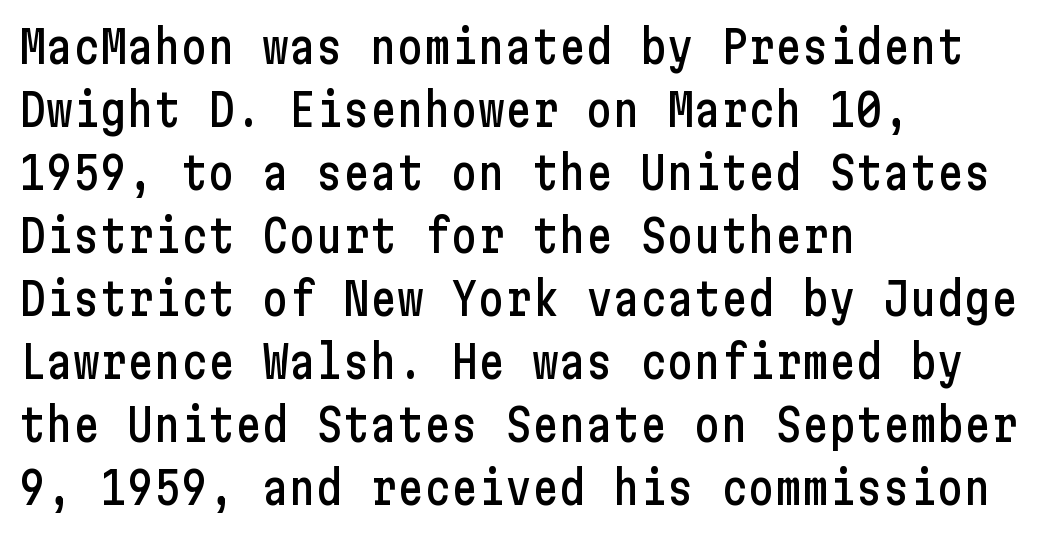
Q: Is the text italic (slanted)? A: No, it is upright.
Q: Is the typeface a serif or a sans-serif typeface? A: Sans-serif.
Q: Is the text underlined? A: No.
Q: How is the paragraph aligned? A: Left-aligned.
Q: Is the spacing between letters normal or unusually wide? A: Normal.
Q: Is the spacing between lines tight, normal or loose? A: Normal.
Q: Width (condensed, normal, or wide)? A: Condensed.
Q: Stroke contrast? A: Low.
Q: x-height? A: Medium.
